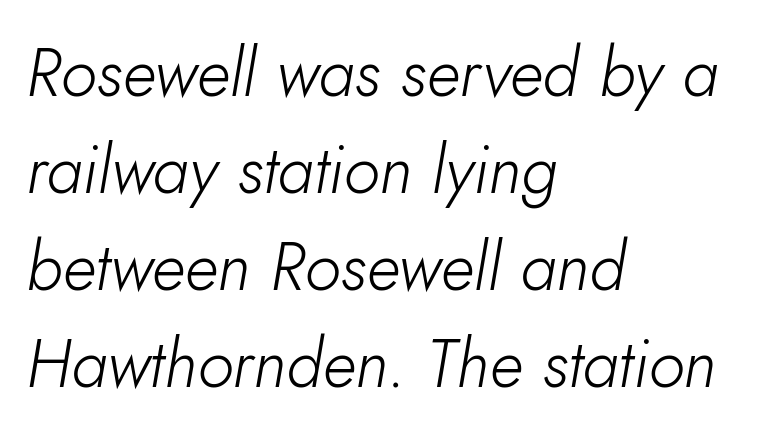
Q: Is the text bold? A: No.
Q: Is the text italic (slanted)? A: Yes, it leans right by about 10 degrees.
Q: Is the text underlined? A: No.
Q: How is the paragraph aligned? A: Left-aligned.
Q: Is the spacing between letters normal or unusually wide? A: Normal.
Q: Is the spacing between lines tight, normal or loose? A: Normal.
Q: Width (condensed, normal, or wide)? A: Normal.
Q: Stroke contrast? A: Low.
Q: x-height? A: Small.
Q: Monospaced? A: No.
